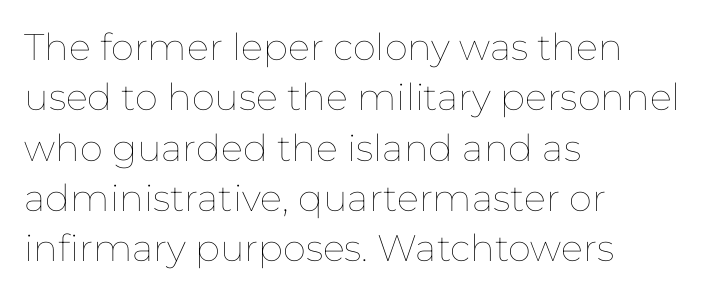
{"italic": "no", "bold": "no", "weight": "thin", "width": "normal", "stroke_contrast": "low", "x_height": "medium", "monospaced": "no", "underline": "no", "align": "left", "line_spacing": "normal", "line_spacing_ratio": 1.36, "letter_spacing": "normal", "letter_spacing_em": 0.0, "glyph_px": 37}
